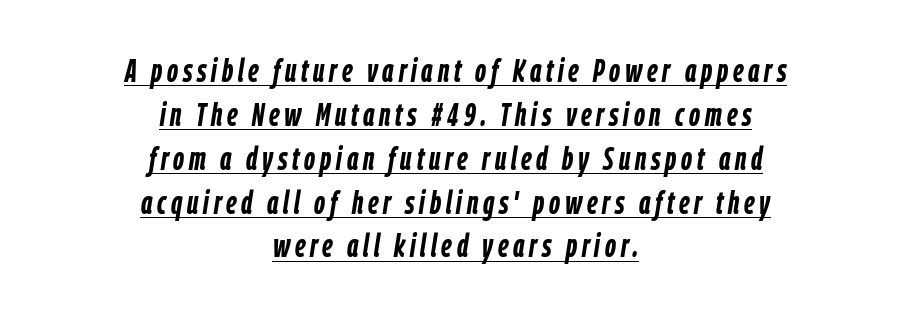
The image shows 32 px semibold, condensed type, italic (leaning right); set centered, normal line spacing (1.37x), underlined; low stroke contrast and a medium x-height.
